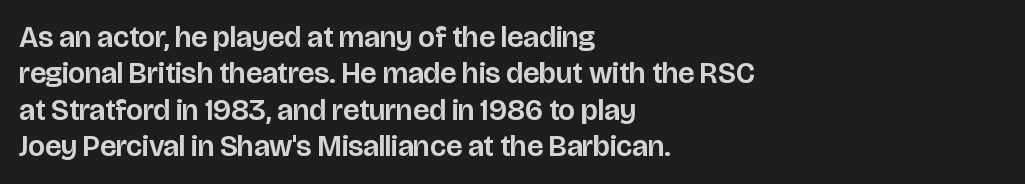
{"serif": "no", "italic": "no", "width": "normal", "stroke_contrast": "low", "x_height": "large", "monospaced": "no", "underline": "no", "align": "left", "line_spacing_ratio": 1.21, "letter_spacing": "normal", "letter_spacing_em": 0.0, "glyph_px": 30}
